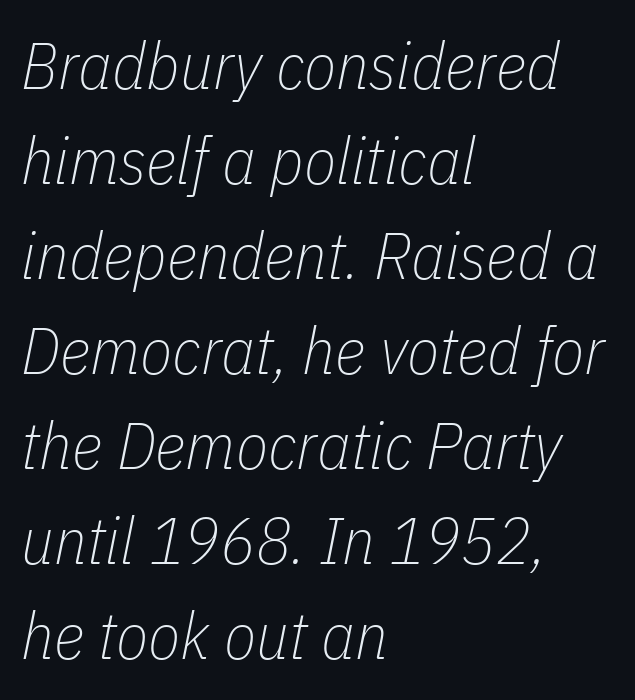
The image shows 66 px thin, condensed type, italic (leaning right); set left-aligned, normal line spacing (1.44x), normal letter spacing, not underlined; low stroke contrast and a medium x-height.
